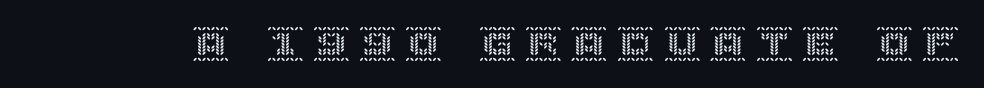
Anything drawn beneath the words? Only blank space. The specimen reads as upright at a glance. Spacing between characters has been opened up far beyond the box default.
